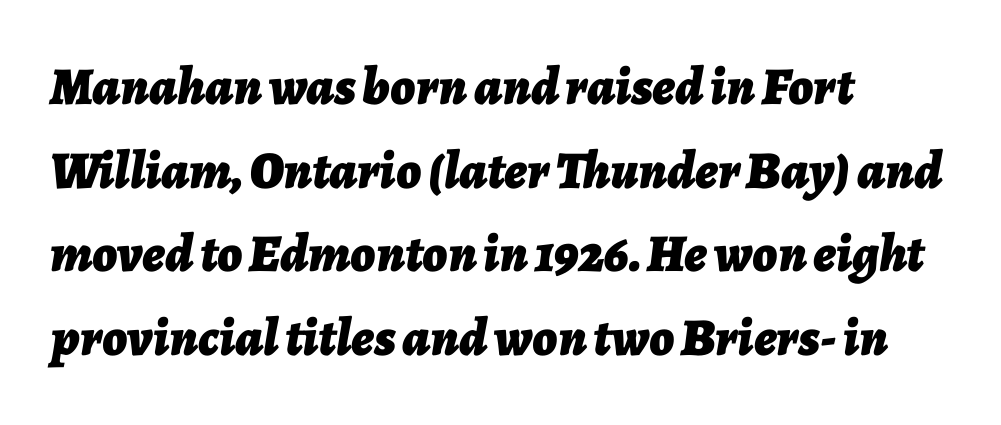
Italic? Definitely — the glyphs are oblique. In terms of leading, this rendering sits right in the middle. Do the characters align in a grid? No, the font is proportional. The rendering anchors every line to the left-hand side. The gaps between neighbouring characters are ordinary and unremarkable. Glance below the letters and you will spot only blank space.
